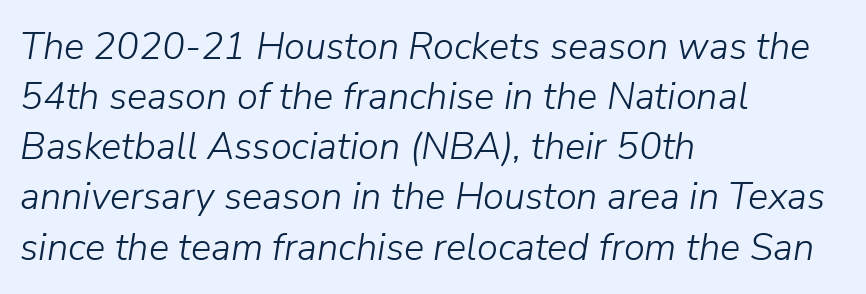
Q: Is the text bold? A: No.
Q: Is the text italic (slanted)? A: Yes, it leans right by about 9 degrees.
Q: Is the text underlined? A: No.
Q: How is the paragraph aligned? A: Left-aligned.
Q: Is the spacing between letters normal or unusually wide? A: Normal.
Q: Is the spacing between lines tight, normal or loose? A: Normal.
Q: Width (condensed, normal, or wide)? A: Normal.
Q: Stroke contrast? A: Low.
Q: x-height? A: Medium.
Q: Monospaced? A: No.
